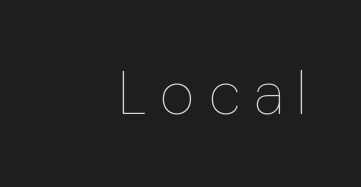
The image shows 60 px thin type, upright; set right-aligned, unusually wide letter spacing (+0.23 em), not underlined; low stroke contrast and a medium x-height.
